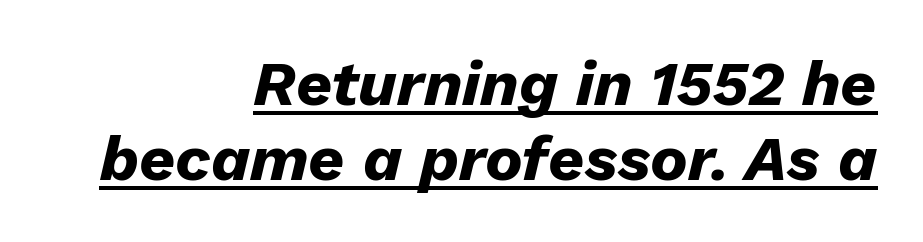
{"italic": "yes", "lean": "right", "slant_degrees": 13, "bold": "yes", "weight": "heavy", "width": "normal", "stroke_contrast": "low", "x_height": "medium", "monospaced": "no", "underline": "yes", "align": "right", "line_spacing_ratio": 1.19, "letter_spacing": "normal", "letter_spacing_em": 0.0, "glyph_px": 63}
